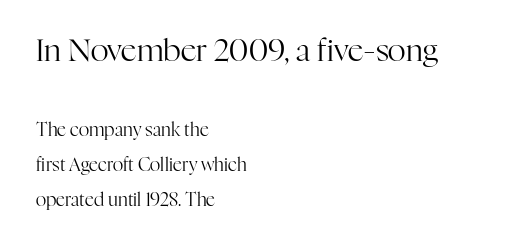
{"serif": "yes", "italic": "no", "bold": "no", "weight": "regular", "width": "normal", "stroke_contrast": "high", "x_height": "medium", "monospaced": "no", "underline": "no", "align": "left", "line_spacing": "loose", "line_spacing_ratio": 1.94, "letter_spacing": "normal", "letter_spacing_em": 0.0, "larger_block": "first", "size_ratio": 1.72, "glyph_px": 31}
